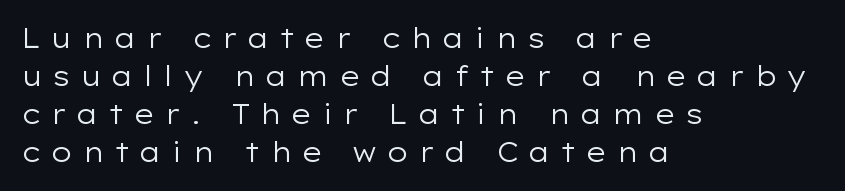
The image shows 27 px text type, upright; set left-aligned, normal line spacing (1.41x), unusually wide letter spacing (+0.34 em), not underlined.
